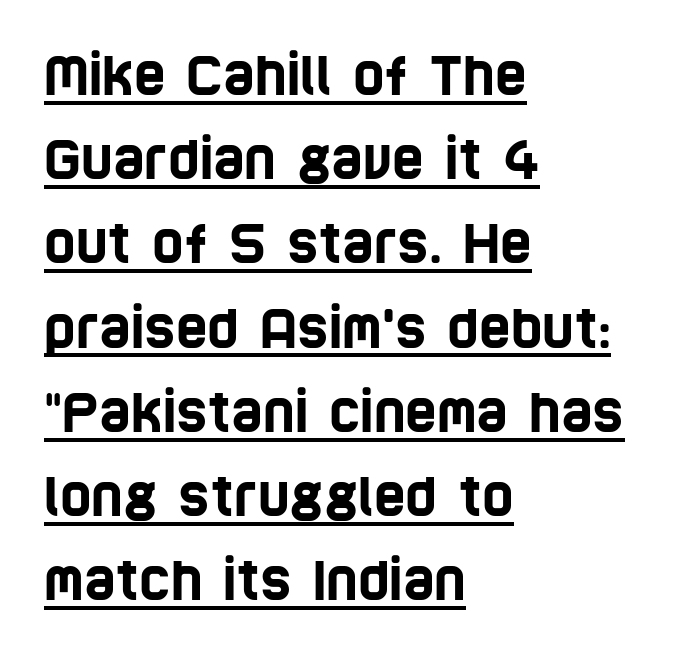
Reading down the block, your eye returns to a fixed left position each line. The typesetter has applied underlining to the passage shown. This block has exactly the height ordinary leading produces. These lines are rendered in a variable-pitch font. These lines are composed in type without serifs. These lines keep a tight, regular rhythm from letter to letter.
